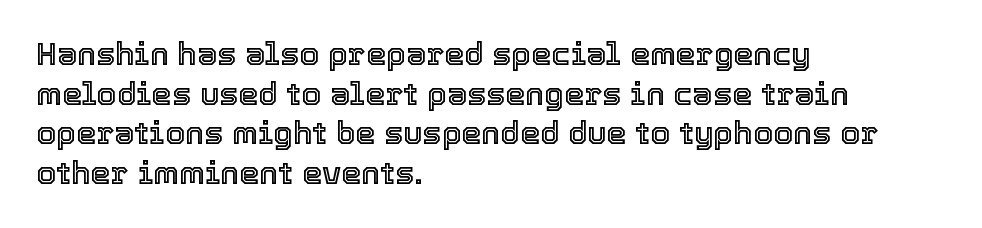
Q: Is the text italic (slanted)? A: No, it is upright.
Q: Is the text underlined? A: No.
Q: How is the paragraph aligned? A: Left-aligned.
Q: Is the spacing between letters normal or unusually wide? A: Normal.
Q: Width (condensed, normal, or wide)? A: Normal.
Q: x-height? A: Medium.
Q: Monospaced? A: No.
